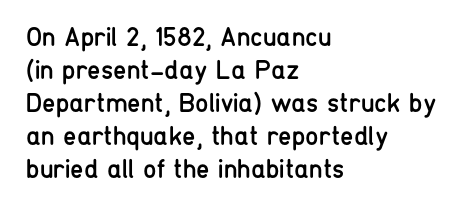
{"italic": "no", "bold": "no", "underline": "no", "align": "left", "line_spacing_ratio": 1.22, "letter_spacing": "normal", "letter_spacing_em": 0.0, "glyph_px": 27}
